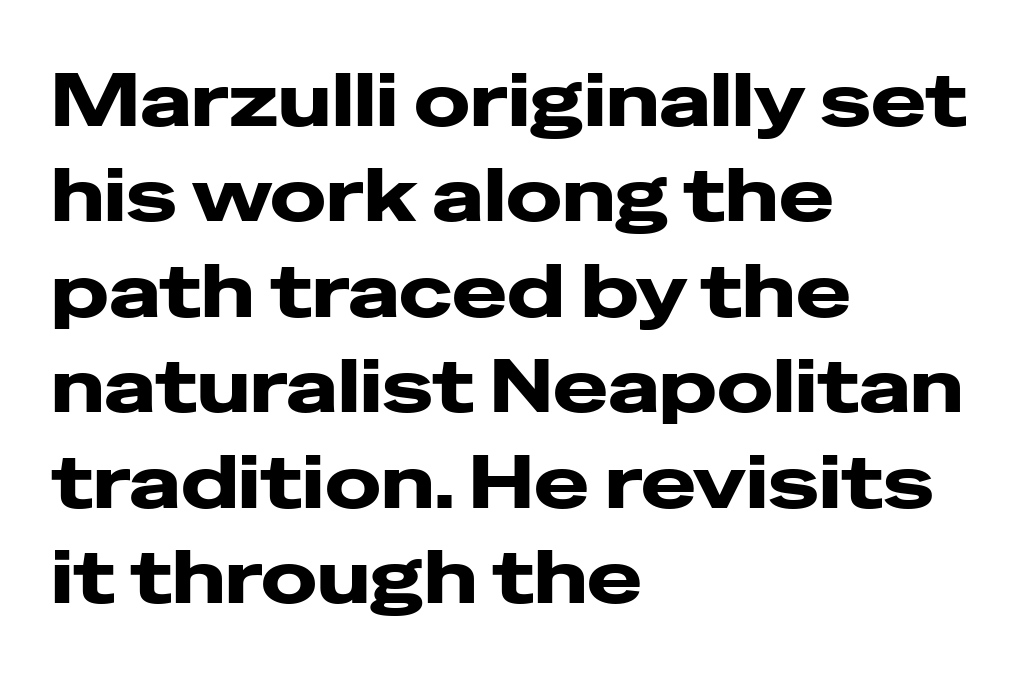
Q: Is the text italic (slanted)? A: No, it is upright.
Q: Is the typeface a serif or a sans-serif typeface? A: Sans-serif.
Q: Is the text underlined? A: No.
Q: How is the paragraph aligned? A: Left-aligned.
Q: Is the spacing between letters normal or unusually wide? A: Normal.
Q: Is the spacing between lines tight, normal or loose? A: Normal.
Q: Width (condensed, normal, or wide)? A: Wide.
Q: Stroke contrast? A: Low.
Q: x-height? A: Medium.
Q: Monospaced? A: No.
